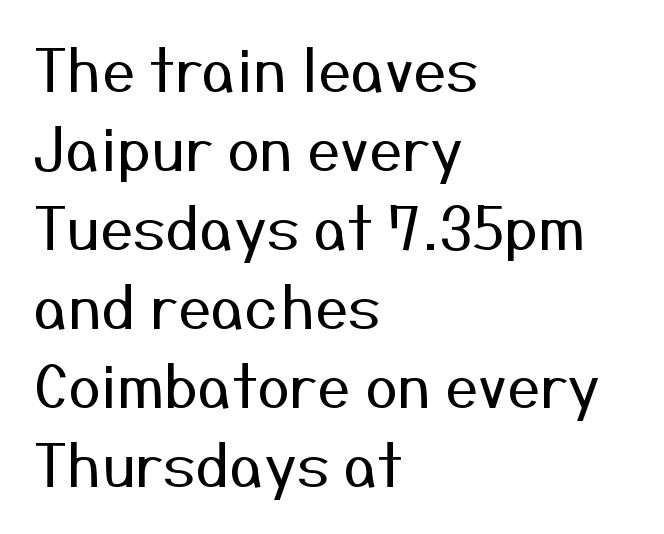
The image shows 59 px regular-weight sans-serif type, upright; set left-aligned, normal line spacing (1.34x), normal letter spacing, not underlined; medium stroke contrast and a medium x-height.
